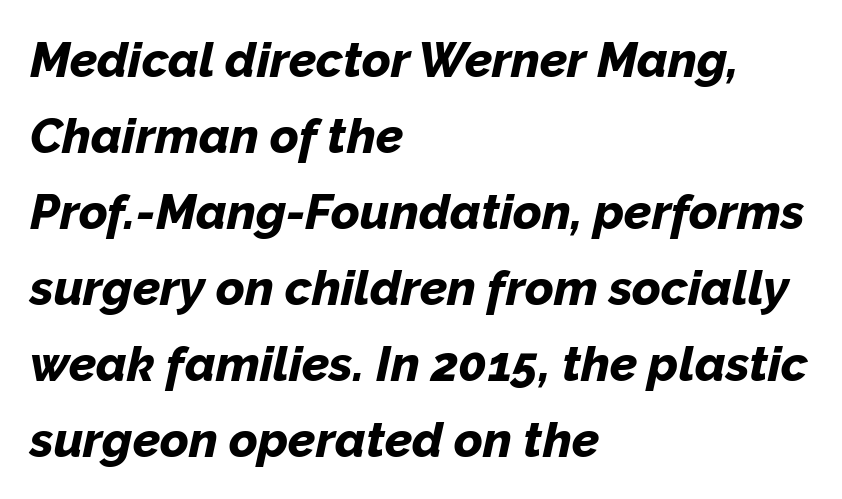
Look at the tracking — it's just the regular setting, nothing added. This block has exactly the height ordinary leading produces. Think of a printed novel: that variable character pitch is what you see here. All the whitespace from short lines collects on the right.
